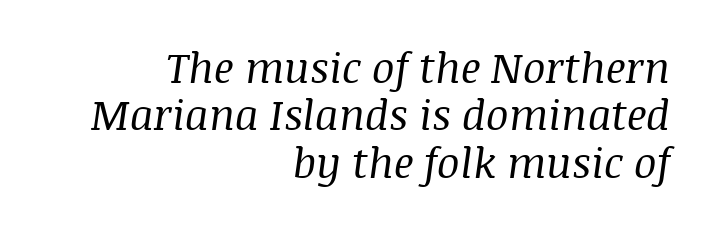
Q: Is the text bold? A: No.
Q: Is the text italic (slanted)? A: Yes, it leans right by about 8 degrees.
Q: Is the typeface a serif or a sans-serif typeface? A: Serif.
Q: Is the text underlined? A: No.
Q: How is the paragraph aligned? A: Right-aligned.
Q: Is the spacing between letters normal or unusually wide? A: Normal.
Q: Is the spacing between lines tight, normal or loose? A: Tight.
Q: Width (condensed, normal, or wide)? A: Normal.
Q: Stroke contrast? A: Medium.
Q: x-height? A: Large.
Q: Monospaced? A: No.
